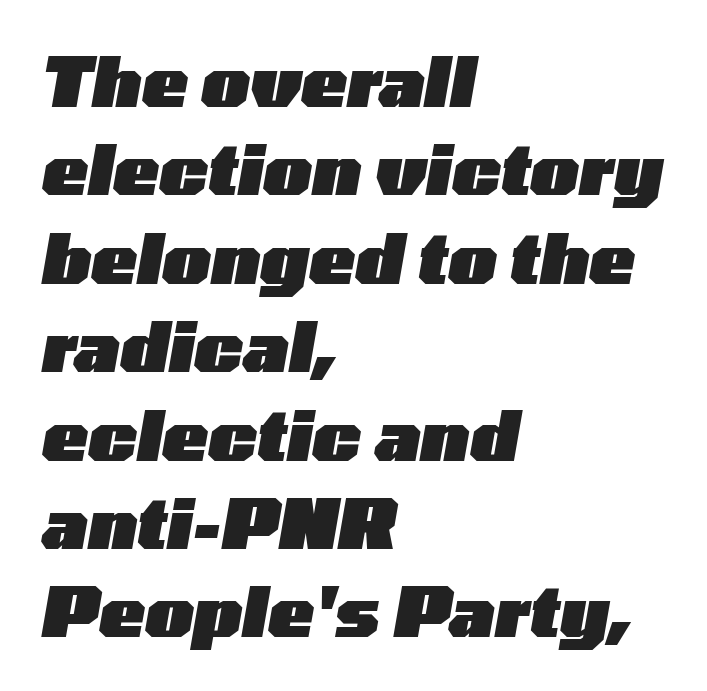
The image shows 68 px heavy, wide type, italic (leaning right); set left-aligned, normal line spacing (1.3x), normal letter spacing, not underlined; low stroke contrast and a medium x-height.
